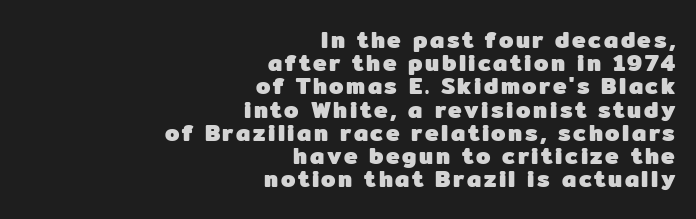
The image shows 23 px bold type, upright; set right-aligned, tight line spacing (1.01x), not underlined.
